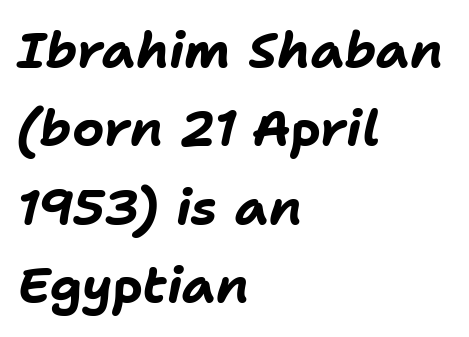
Q: Is the text bold? A: Yes.
Q: Is the text italic (slanted)? A: Yes, it leans right by about 11 degrees.
Q: Is the text underlined? A: No.
Q: How is the paragraph aligned? A: Left-aligned.
Q: Is the spacing between letters normal or unusually wide? A: Normal.
Q: Is the spacing between lines tight, normal or loose? A: Normal.
Q: Width (condensed, normal, or wide)? A: Normal.
Q: Stroke contrast? A: Low.
Q: x-height? A: Medium.
Q: Monospaced? A: No.
